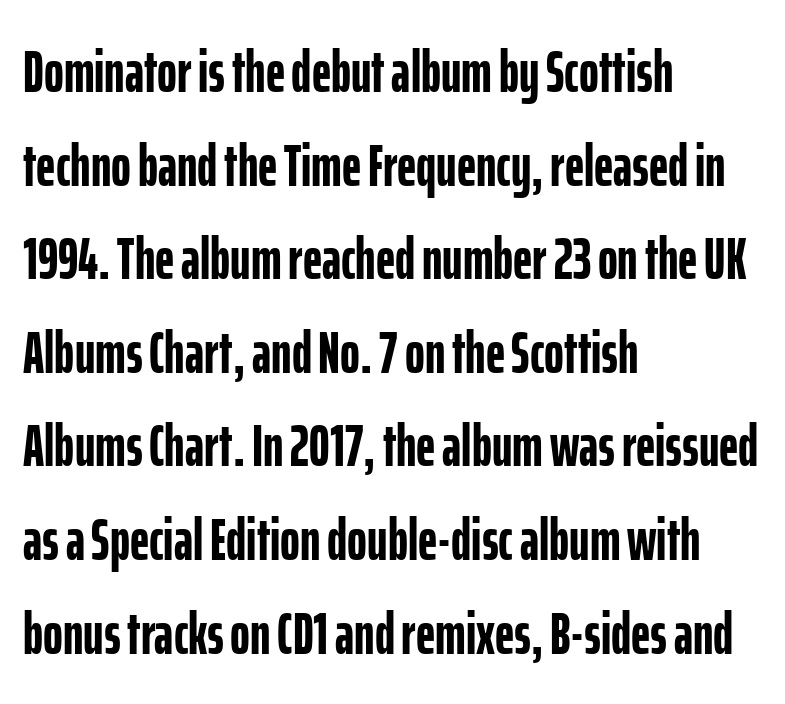
These lines were composed using upright roman letters. Each word holds together tightly as a unit, with standard inter-letter gaps. Teacher's note: observe the even left margin — that is flush-left alignment. Nope, no serifs anywhere on these letters. Each glyph is drawn with heavy, bold strokes.
